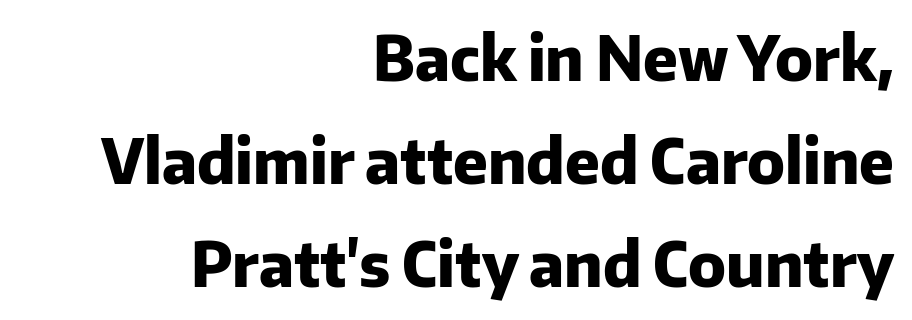
This is heavy type, rendered in bold. The baseline area is clear. Rows of type keep a routine distance in the vertical direction. The face used here is proportionally spaced, like ordinary book or web type. Font category for this specimen: sans-serif. The rag falls on the left side of this text block.
